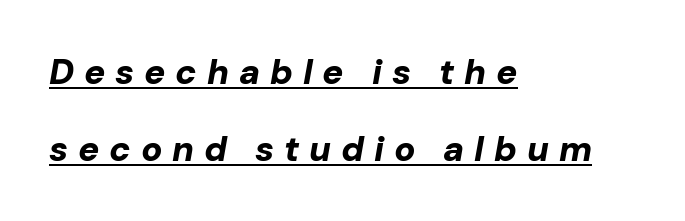
{"italic": "yes", "lean": "right", "slant_degrees": 10, "bold": "yes", "weight": "bold", "width": "normal", "stroke_contrast": "low", "x_height": "medium", "monospaced": "no", "underline": "yes", "align": "left", "line_spacing": "loose", "line_spacing_ratio": 2.2, "letter_spacing": "wide", "letter_spacing_em": 0.28, "glyph_px": 35}
